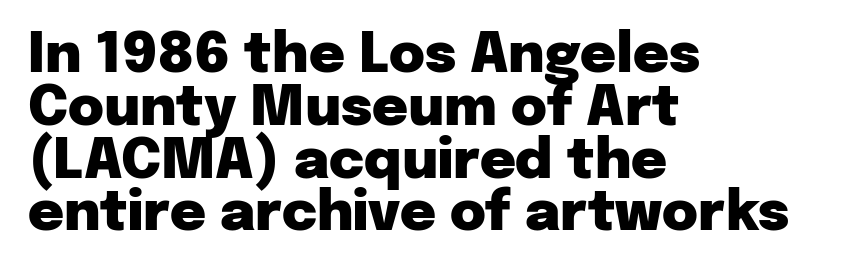
When letters stand straight like this, we call the style roman or upright. The glyphs in this specimen are sans serif. Line beginnings align vertically; line endings do not. Words appear dense and cohesive because spacing is normal. Notice how descenders almost collide with the ascenders below — that's tight leading. You could not count columns in this text — the font is proportionally spaced.
